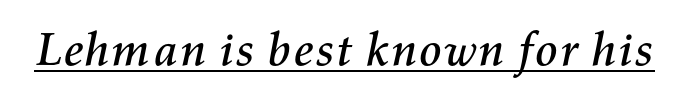
Quick note: underline on. Looks like regular typesetting: each glyph gets only the width it needs. Emphasis-style slanted type is in use. Nothing unusual about the tracking: characters are spaced as the font intends.
